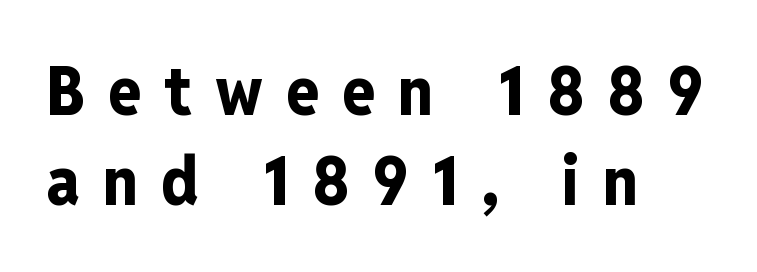
{"serif": "no", "italic": "no", "bold": "yes", "weight": "bold", "width": "condensed", "stroke_contrast": "low", "x_height": "medium", "monospaced": "no", "underline": "no", "align": "left", "line_spacing": "normal", "line_spacing_ratio": 1.33, "letter_spacing": "wide", "letter_spacing_em": 0.34, "glyph_px": 68}
